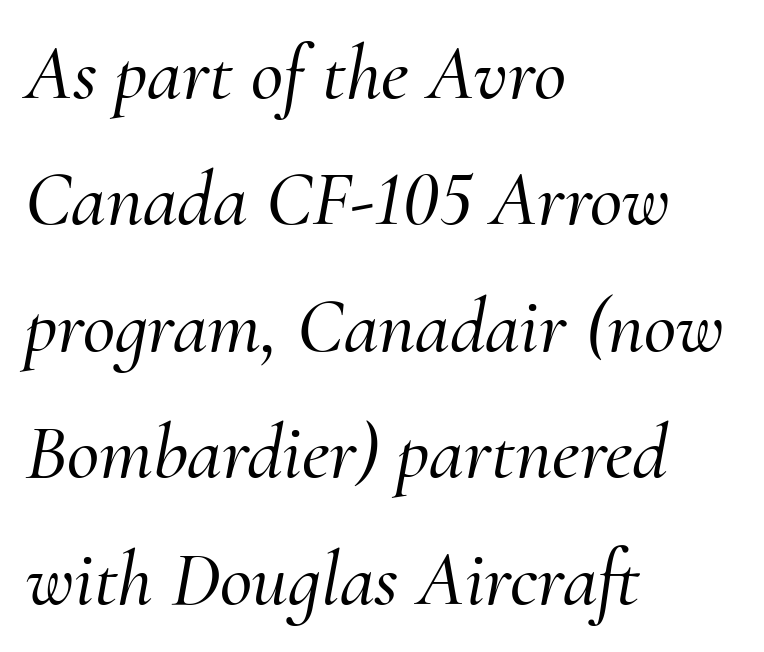
Letters rest on an invisible, unmarked baseline. How would I describe the line gaps? Plain and ordinary. This rendering employs a face with finishing strokes, i.e., a serif. The passage shown is typed in a proportional face where columns would drift. Is the letter spacing exaggerated? No — it looks like the ordinary default. Characters are canted at an angle relative to the baseline's perpendicular.
